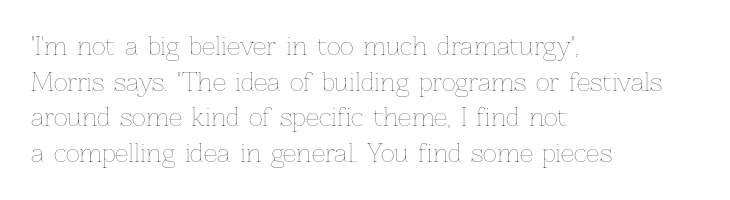
The image shows 24 px text type, upright; set left-aligned, normal line spacing (1.48x), normal letter spacing, not underlined.
